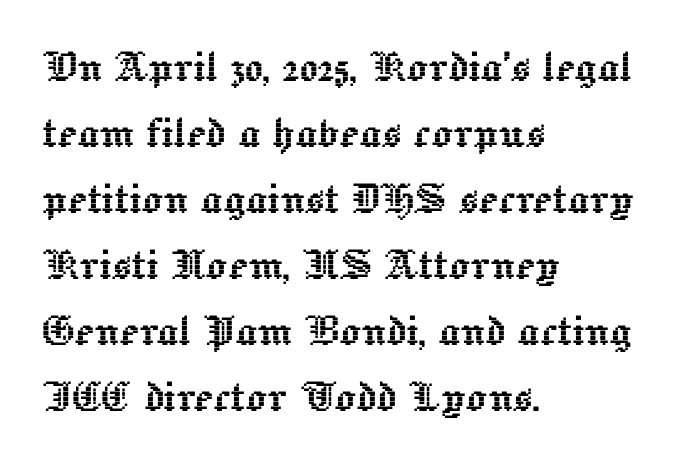
Reading down the column, the eye jumps a familiar distance to each next line. Does extra space separate the letters? No, they use regular spacing. One-word summary of the alignment: left. Character widths vary here, with narrow letters taking less room than wide ones. Decoration check: the copy has no underline. Designer's note — italics off, roman on.
